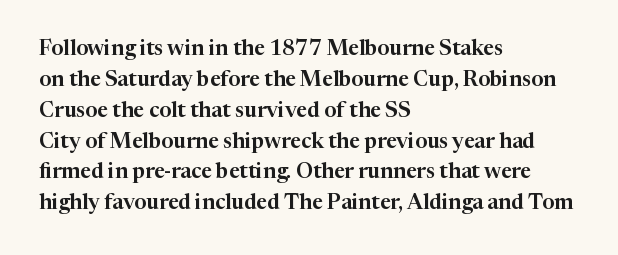
{"italic": "no", "underline": "no", "align": "left", "line_spacing": "normal", "line_spacing_ratio": 1.47, "letter_spacing": "normal", "letter_spacing_em": 0.0, "glyph_px": 21}
